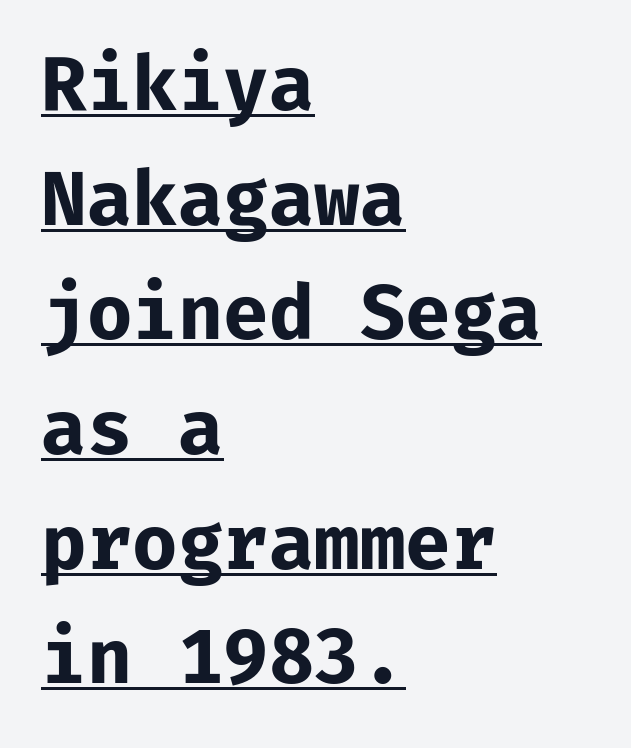
Q: Is the text bold? A: Yes.
Q: Is the text italic (slanted)? A: No, it is upright.
Q: Is the typeface a serif or a sans-serif typeface? A: Sans-serif.
Q: Is the text underlined? A: Yes.
Q: How is the paragraph aligned? A: Left-aligned.
Q: Is the spacing between letters normal or unusually wide? A: Normal.
Q: Is the spacing between lines tight, normal or loose? A: Normal.
Q: Width (condensed, normal, or wide)? A: Normal.
Q: Stroke contrast? A: Low.
Q: x-height? A: Medium.
Q: Monospaced? A: Yes.
